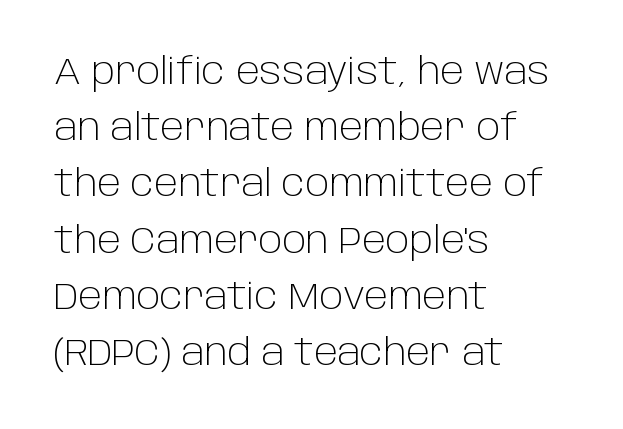
The image shows 37 px light sans-serif type, upright; set left-aligned, normal line spacing (1.52x), normal letter spacing, not underlined; low stroke contrast and a large x-height.
